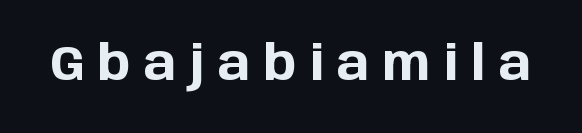
The image shows 49 px bold sans-serif type, upright; set unusually wide letter spacing (+0.27 em), not underlined; low stroke contrast and a large x-height.
